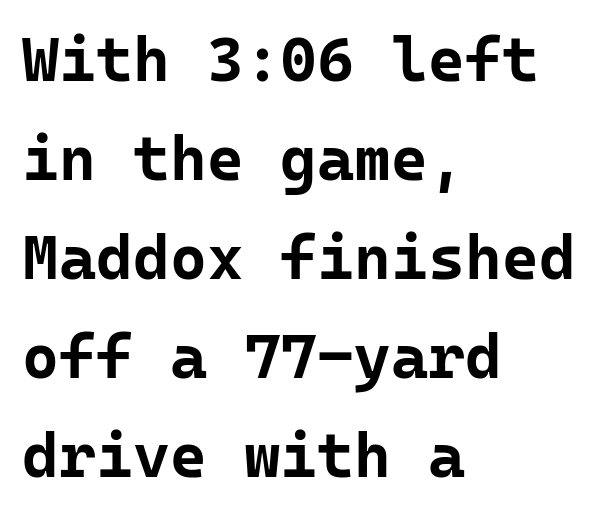
{"serif": "no", "italic": "no", "bold": "yes", "weight": "bold", "width": "normal", "stroke_contrast": "low", "x_height": "medium", "monospaced": "yes", "underline": "no", "align": "left", "line_spacing": "normal", "line_spacing_ratio": 1.57, "letter_spacing": "normal", "letter_spacing_em": 0.0, "glyph_px": 63}
